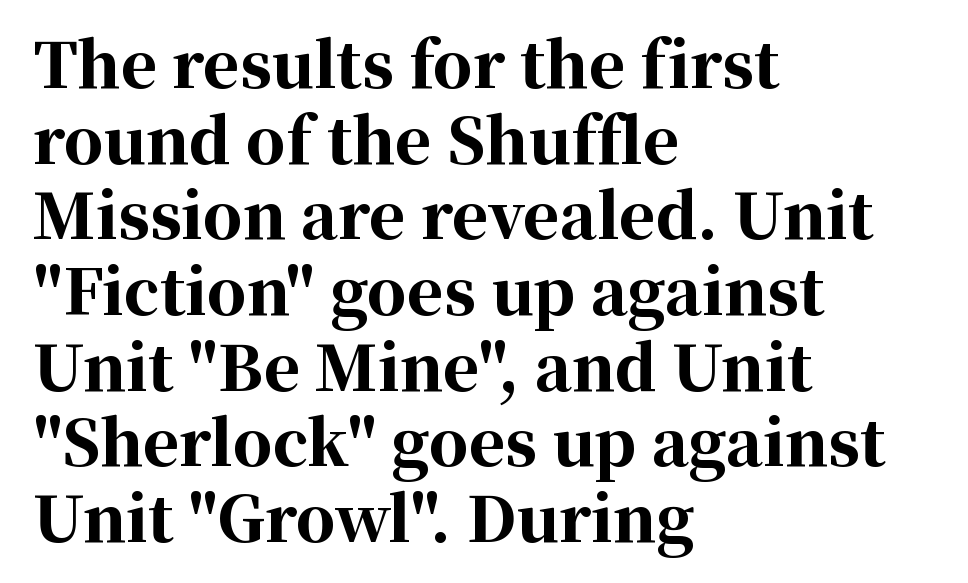
Q: Is the text bold? A: Yes.
Q: Is the text italic (slanted)? A: No, it is upright.
Q: Is the typeface a serif or a sans-serif typeface? A: Serif.
Q: Is the text underlined? A: No.
Q: How is the paragraph aligned? A: Left-aligned.
Q: Is the spacing between letters normal or unusually wide? A: Normal.
Q: Width (condensed, normal, or wide)? A: Normal.
Q: Stroke contrast? A: High.
Q: x-height? A: Medium.
Q: Monospaced? A: No.
